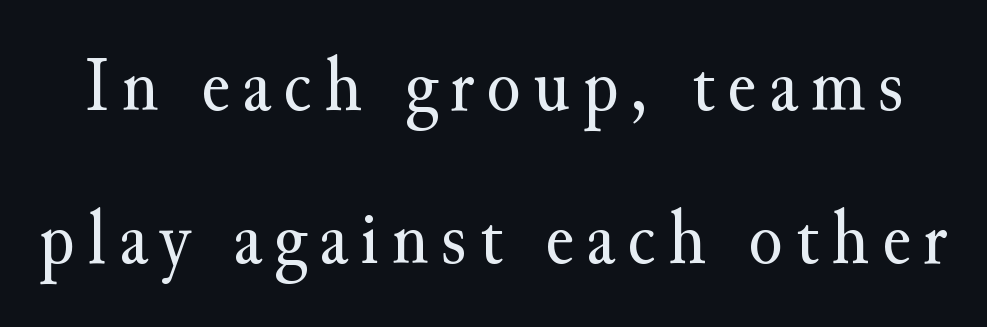
The image shows 78 px regular-weight serif type, upright; set loose line spacing (1.96x), not underlined; medium stroke contrast and a small x-height.
